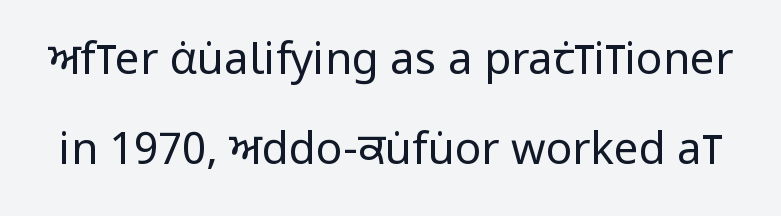
The space between consecutive lines is lavish. When letters stand straight like this, we call the style roman or upright. Words float on clear page, feet unadorned. The type family on display is of the sans-serif kind. Think of a printed novel: that variable character pitch is what you see here.
